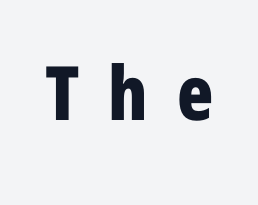
Q: Is the text bold? A: Yes.
Q: Is the text italic (slanted)? A: No, it is upright.
Q: Is the typeface a serif or a sans-serif typeface? A: Sans-serif.
Q: Is the text underlined? A: No.
Q: Is the spacing between letters normal or unusually wide? A: Unusually wide.
Q: Width (condensed, normal, or wide)? A: Condensed.
Q: Stroke contrast? A: Low.
Q: x-height? A: Medium.
Q: Monospaced? A: No.
